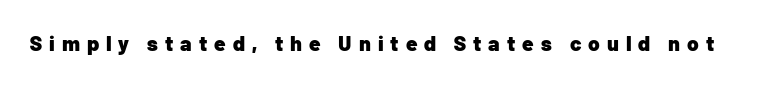
The image shows 21 px bold type, upright; set unusually wide letter spacing (+0.33 em), not underlined.
